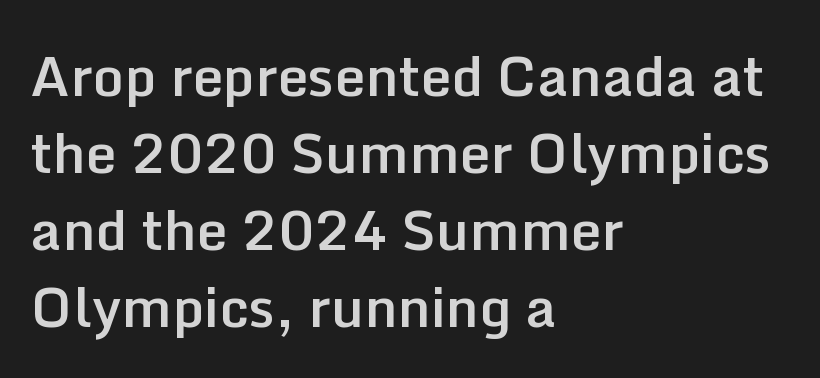
The image shows 55 px semibold sans-serif type, upright; set left-aligned, normal line spacing (1.4x), normal letter spacing, not underlined; low stroke contrast and a medium x-height.
